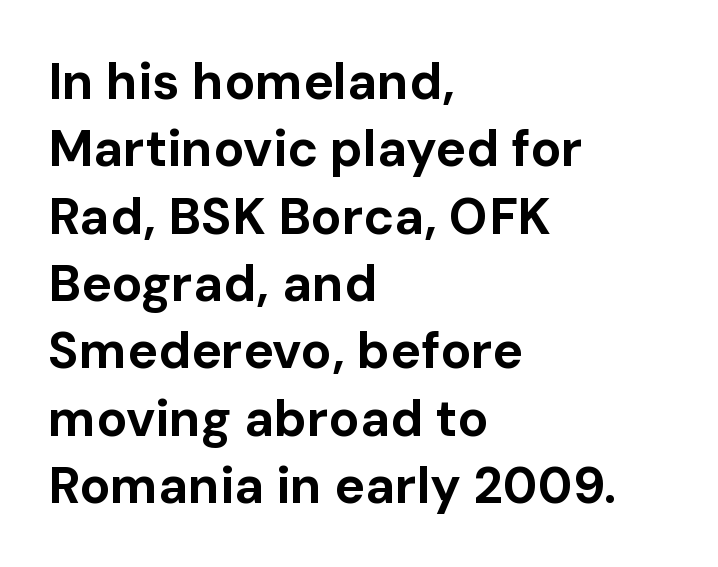
Q: Is the text bold? A: Yes.
Q: Is the text italic (slanted)? A: No, it is upright.
Q: Is the typeface a serif or a sans-serif typeface? A: Sans-serif.
Q: Is the text underlined? A: No.
Q: How is the paragraph aligned? A: Left-aligned.
Q: Is the spacing between letters normal or unusually wide? A: Normal.
Q: Is the spacing between lines tight, normal or loose? A: Normal.
Q: Width (condensed, normal, or wide)? A: Normal.
Q: Stroke contrast? A: Low.
Q: x-height? A: Medium.
Q: Monospaced? A: No.
